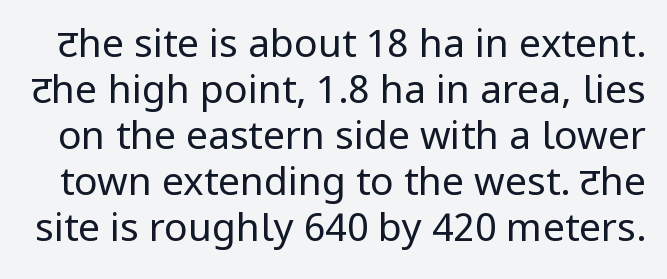
{"serif": "no", "italic": "no", "bold": "no", "weight": "regular", "width": "normal", "stroke_contrast": "low", "x_height": "medium", "monospaced": "no", "underline": "no", "line_spacing_ratio": 1.18, "letter_spacing": "normal", "letter_spacing_em": 0.0, "glyph_px": 39}
